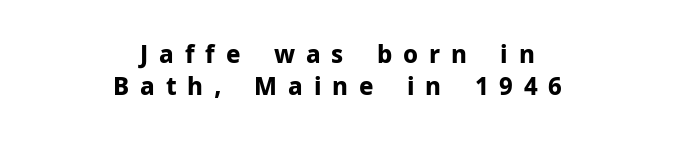
Q: Is the text bold? A: Yes.
Q: Is the text italic (slanted)? A: No, it is upright.
Q: Is the text underlined? A: No.
Q: How is the paragraph aligned? A: Centered.
Q: Is the spacing between letters normal or unusually wide? A: Unusually wide.
Q: Is the spacing between lines tight, normal or loose? A: Normal.
